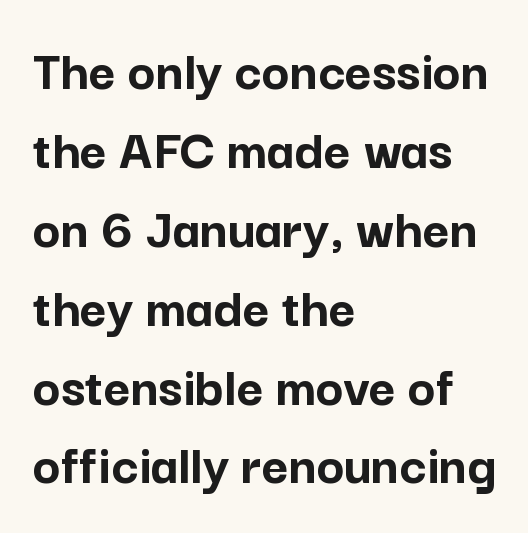
{"serif": "no", "italic": "no", "bold": "yes", "weight": "semibold", "width": "normal", "stroke_contrast": "low", "x_height": "medium", "monospaced": "no", "underline": "no", "align": "left", "line_spacing": "normal", "line_spacing_ratio": 1.36, "letter_spacing": "normal", "letter_spacing_em": 0.0, "glyph_px": 58}
